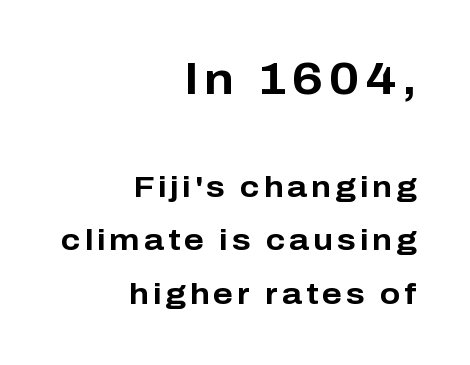
Q: Is the text bold? A: Yes.
Q: Is the text italic (slanted)? A: No, it is upright.
Q: Is the typeface a serif or a sans-serif typeface? A: Sans-serif.
Q: Is the text underlined? A: No.
Q: How is the paragraph aligned? A: Right-aligned.
Q: Which block of text is set in a larger size, the first (top) or the second (bottom)? A: The first (top) one.
Q: Width (condensed, normal, or wide)? A: Normal.
Q: Stroke contrast? A: Low.
Q: x-height? A: Medium.
Q: Monospaced? A: No.
